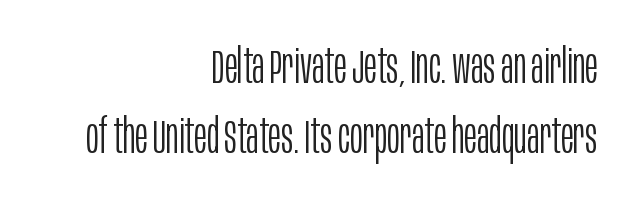
Q: Is the text bold? A: No.
Q: Is the text italic (slanted)? A: No, it is upright.
Q: Is the typeface a serif or a sans-serif typeface? A: Sans-serif.
Q: Is the text underlined? A: No.
Q: How is the paragraph aligned? A: Right-aligned.
Q: Is the spacing between letters normal or unusually wide? A: Normal.
Q: Is the spacing between lines tight, normal or loose? A: Normal.
Q: Width (condensed, normal, or wide)? A: Condensed.
Q: Stroke contrast? A: Low.
Q: x-height? A: Large.
Q: Monospaced? A: No.
